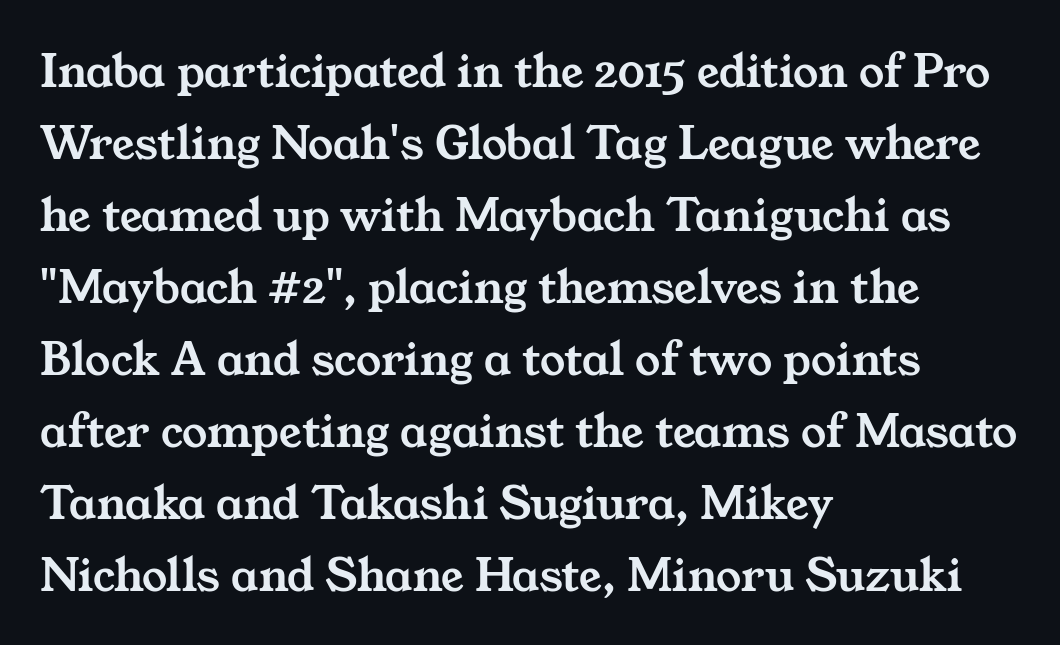
{"serif": "yes", "width": "wide", "stroke_contrast": "medium", "x_height": "medium", "monospaced": "no", "underline": "no", "align": "left", "line_spacing": "normal", "line_spacing_ratio": 1.44, "letter_spacing": "normal", "letter_spacing_em": 0.0, "glyph_px": 50}
